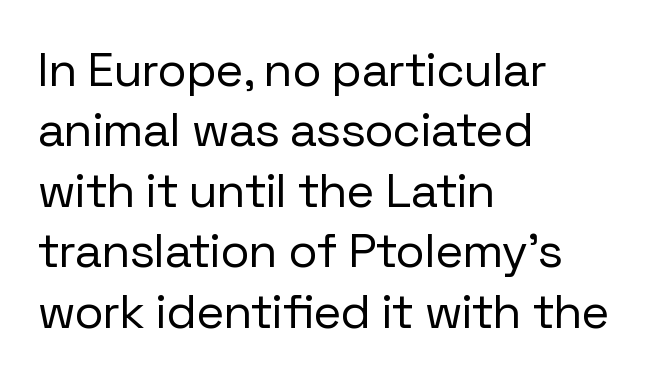
Q: Is the text bold? A: No.
Q: Is the text italic (slanted)? A: No, it is upright.
Q: Is the typeface a serif or a sans-serif typeface? A: Sans-serif.
Q: Is the text underlined? A: No.
Q: How is the paragraph aligned? A: Left-aligned.
Q: Is the spacing between letters normal or unusually wide? A: Normal.
Q: Is the spacing between lines tight, normal or loose? A: Normal.
Q: Width (condensed, normal, or wide)? A: Normal.
Q: Stroke contrast? A: Low.
Q: x-height? A: Medium.
Q: Monospaced? A: No.
